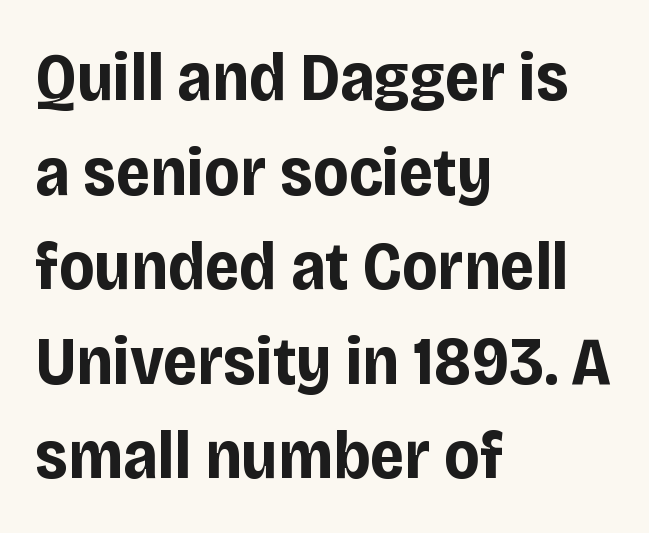
The image shows 69 px bold, condensed sans-serif type, upright; set left-aligned, normal line spacing (1.37x), normal letter spacing, not underlined; low stroke contrast and a large x-height.
